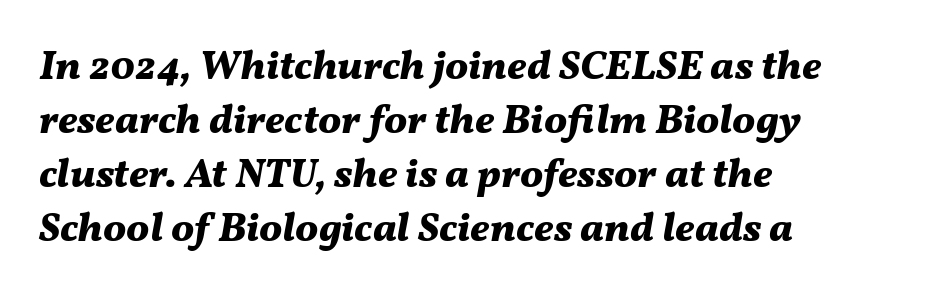
Q: Is the text bold? A: Yes.
Q: Is the text italic (slanted)? A: Yes, it leans right by about 11 degrees.
Q: Is the text underlined? A: No.
Q: How is the paragraph aligned? A: Left-aligned.
Q: Is the spacing between letters normal or unusually wide? A: Normal.
Q: Is the spacing between lines tight, normal or loose? A: Normal.
Q: Width (condensed, normal, or wide)? A: Normal.
Q: Stroke contrast? A: Medium.
Q: x-height? A: Medium.
Q: Monospaced? A: No.
